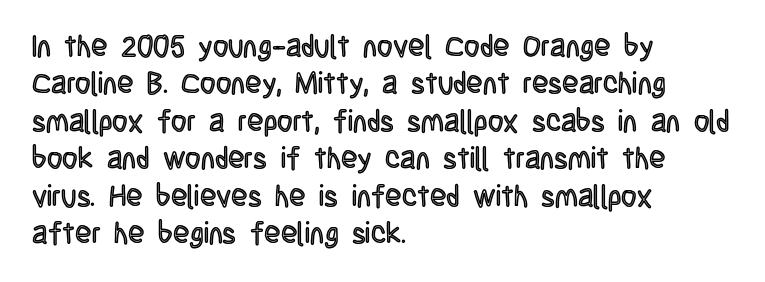
Q: Is the text italic (slanted)? A: No, it is upright.
Q: Is the text underlined? A: No.
Q: How is the paragraph aligned? A: Left-aligned.
Q: Is the spacing between letters normal or unusually wide? A: Normal.
Q: Is the spacing between lines tight, normal or loose? A: Normal.
Q: Width (condensed, normal, or wide)? A: Condensed.
Q: x-height? A: Large.
Q: Monospaced? A: No.
